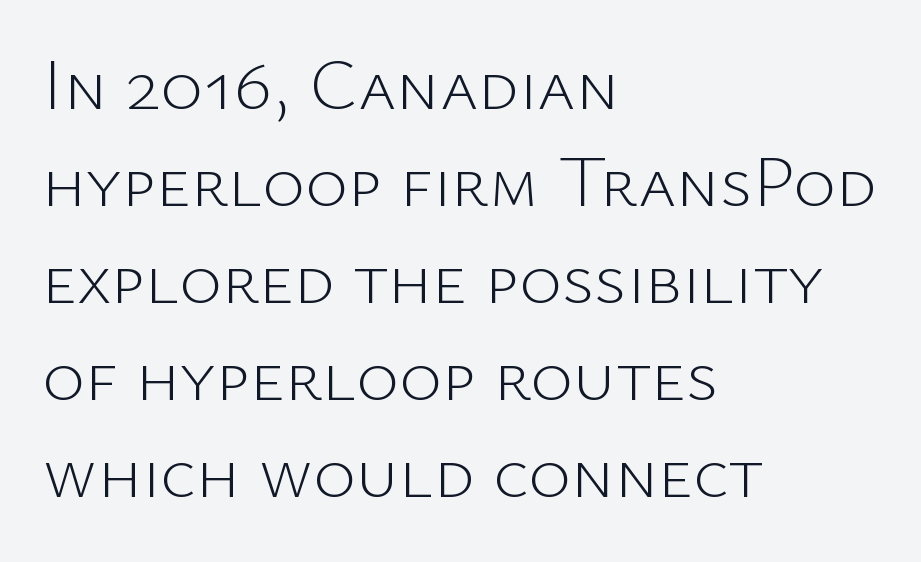
Q: Is the text bold? A: No.
Q: Is the text italic (slanted)? A: No, it is upright.
Q: Is the typeface a serif or a sans-serif typeface? A: Sans-serif.
Q: Is the text underlined? A: No.
Q: How is the paragraph aligned? A: Left-aligned.
Q: Is the spacing between letters normal or unusually wide? A: Normal.
Q: Is the spacing between lines tight, normal or loose? A: Normal.
Q: Width (condensed, normal, or wide)? A: Normal.
Q: Stroke contrast? A: Low.
Q: x-height? A: Medium.
Q: Monospaced? A: No.
